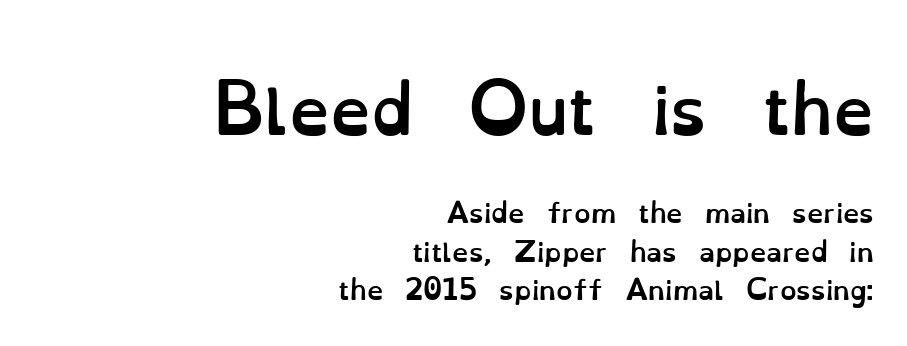
Teacher's note: observe the even right margin — that is flush-right alignment. This block has exactly the height ordinary leading produces. Just letters on the line, the space beneath them empty. Every character sits straight up, as roman type does.
